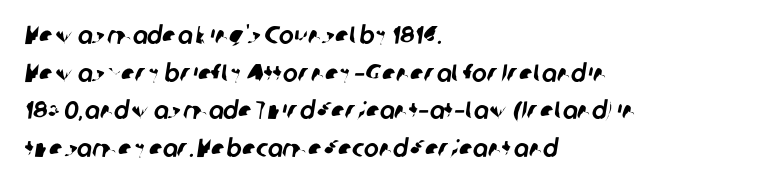
The zone under the glyphs is completely vacant. The letters sit at their default tracking, neither squeezed nor spread. Each line starts at the same left margin while the right side varies. A typesetter would call this leading conventional body-copy spacing.
